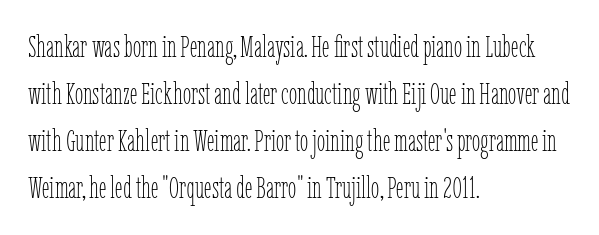
The image shows 30 px thin, condensed type, upright; set left-aligned, normal line spacing (1.57x), normal letter spacing, not underlined; low stroke contrast and a medium x-height.
